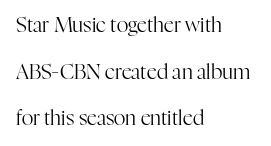
{"italic": "no", "bold": "no", "underline": "no", "align": "left", "line_spacing": "loose", "line_spacing_ratio": 2.33, "letter_spacing": "normal", "letter_spacing_em": 0.0, "glyph_px": 20}
